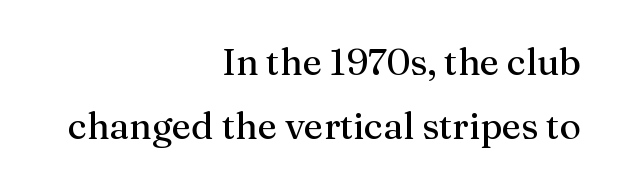
The image shows 37 px regular-weight serif type, upright; set right-aligned, line spacing 1.73x, normal letter spacing, not underlined; medium stroke contrast and a medium x-height.
